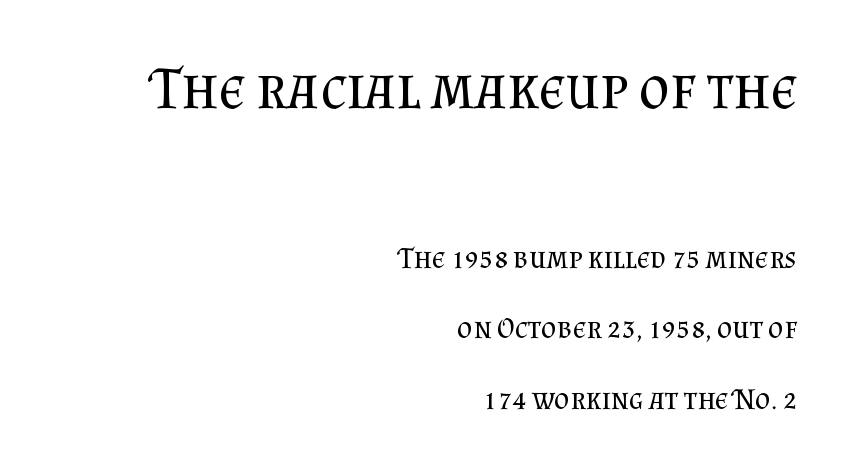
{"serif": "yes", "italic": "no", "bold": "no", "weight": "regular", "width": "normal", "stroke_contrast": "medium", "x_height": "small", "monospaced": "no", "underline": "no", "align": "right", "line_spacing": "loose", "line_spacing_ratio": 2.35, "letter_spacing": "normal", "letter_spacing_em": 0.0, "larger_block": "first", "size_ratio": 2.0, "glyph_px": 60}
